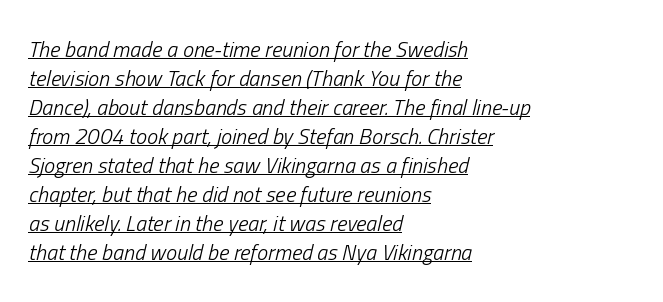
Does extra space separate the letters? No, they use regular spacing. In CSS terms this would be text-align: left. It's the slanting kind of type. The rendered words wear a rule along their underside. Is there much room between lines? A standard amount, neither cramped nor airy. Stroke mass is kept to a normal reading level or below.
